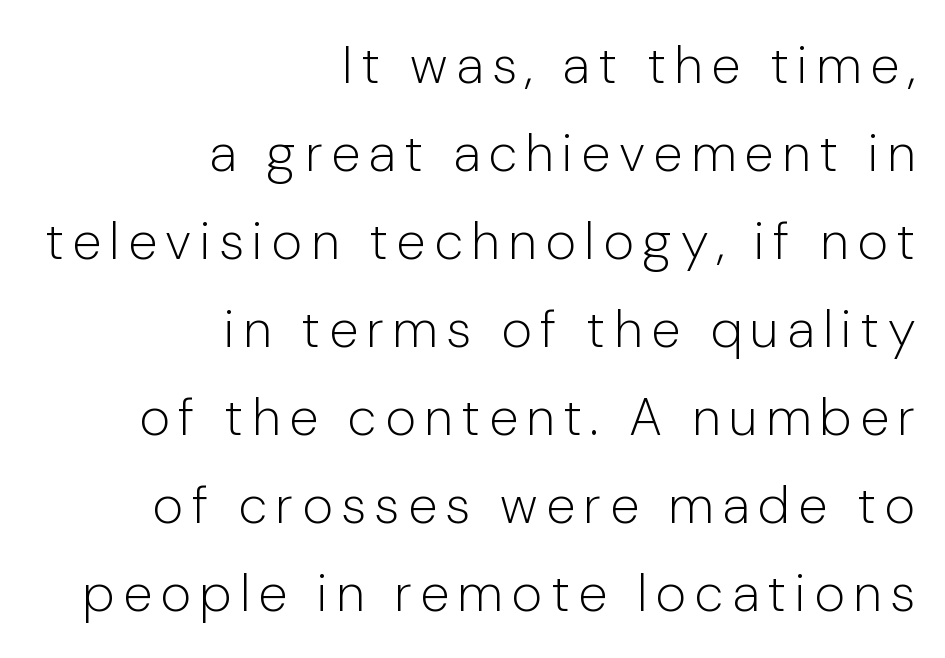
The image shows 53 px light sans-serif type, upright; set right-aligned, normal line spacing (1.66x), not underlined; low stroke contrast and a medium x-height.
